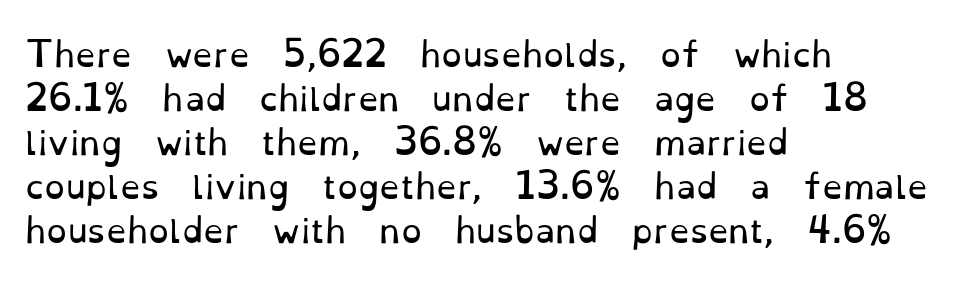
{"italic": "no", "bold": "no", "weight": "regular", "width": "normal", "stroke_contrast": "low", "x_height": "small", "monospaced": "no", "underline": "no", "align": "left", "line_spacing": "normal", "line_spacing_ratio": 1.33, "letter_spacing": "normal", "letter_spacing_em": 0.0, "glyph_px": 33}
